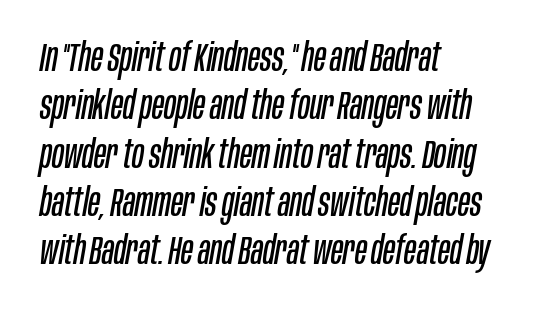
A student would call this left alignment; a typographer would say flush left, rag right. Note the varied advance widths — an 'i' is clearly narrower than an 'm'. The string is rendered with underlining switched off. Does the lettering tilt? It does — this is italic.
